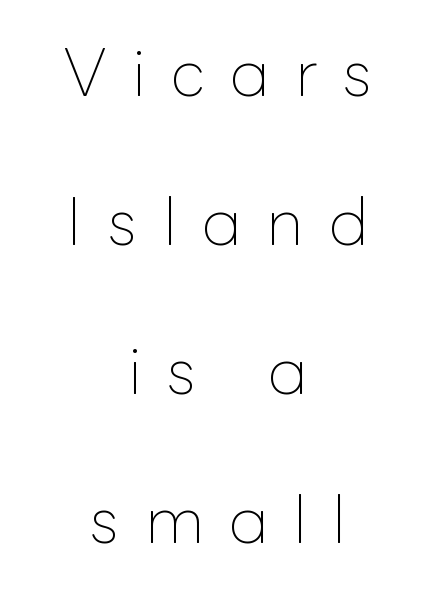
Q: Is the text bold? A: No.
Q: Is the text italic (slanted)? A: No, it is upright.
Q: Is the text underlined? A: No.
Q: How is the paragraph aligned? A: Centered.
Q: Is the spacing between letters normal or unusually wide? A: Unusually wide.
Q: Is the spacing between lines tight, normal or loose? A: Loose.
Q: Width (condensed, normal, or wide)? A: Normal.
Q: Stroke contrast? A: Low.
Q: x-height? A: Medium.
Q: Monospaced? A: No.
